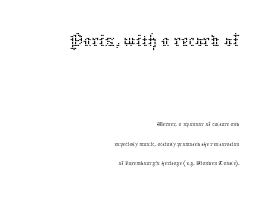
The image shows 41 px thin type, upright; set right-aligned, normal line spacing (1.4x), normal letter spacing, not underlined; the first (top) block is 2.93x larger; low stroke contrast and a medium x-height.
